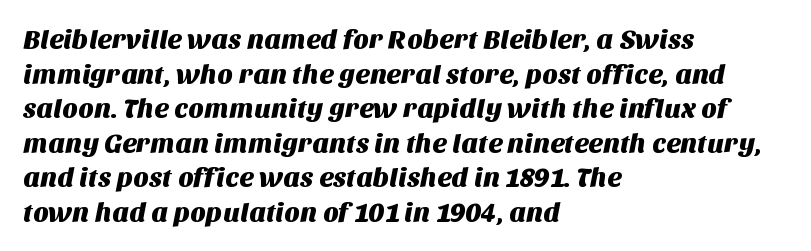
{"underline": "no", "align": "left", "line_spacing": "normal", "line_spacing_ratio": 1.28, "letter_spacing": "normal", "letter_spacing_em": 0.0, "glyph_px": 27}
